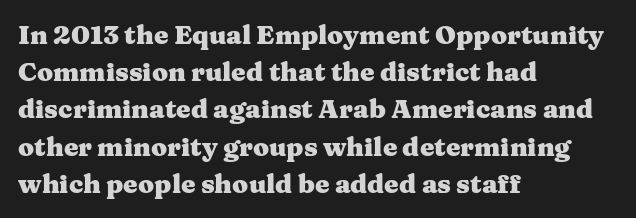
Q: Is the text bold? A: Yes.
Q: Is the text italic (slanted)? A: No, it is upright.
Q: Is the text underlined? A: No.
Q: How is the paragraph aligned? A: Left-aligned.
Q: Is the spacing between letters normal or unusually wide? A: Normal.
Q: Is the spacing between lines tight, normal or loose? A: Normal.
